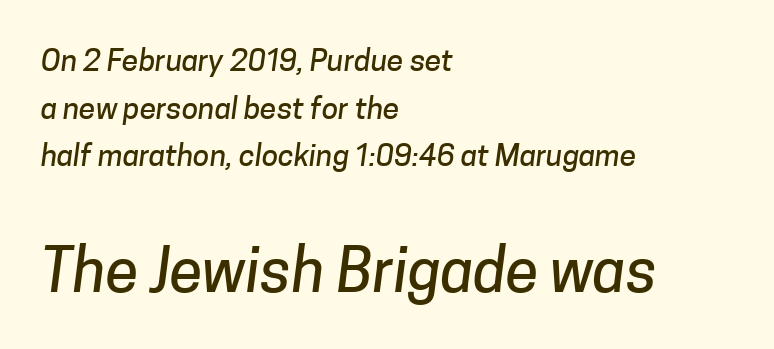
Q: Is the typeface a serif or a sans-serif typeface? A: Sans-serif.
Q: Is the text underlined? A: No.
Q: How is the paragraph aligned? A: Left-aligned.
Q: Is the spacing between letters normal or unusually wide? A: Normal.
Q: Is the spacing between lines tight, normal or loose? A: Normal.
Q: Which block of text is set in a larger size, the first (top) or the second (bottom)? A: The second (bottom) one.
Q: Width (condensed, normal, or wide)? A: Normal.
Q: Stroke contrast? A: Low.
Q: x-height? A: Medium.
Q: Monospaced? A: No.
